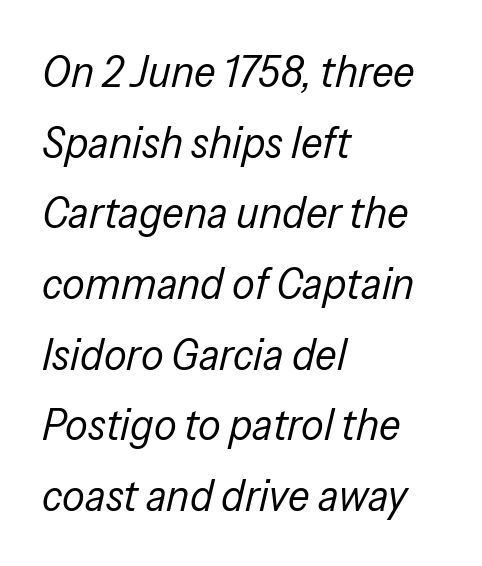
Q: Is the text bold? A: No.
Q: Is the text italic (slanted)? A: Yes, it leans right by about 13 degrees.
Q: Is the text underlined? A: No.
Q: How is the paragraph aligned? A: Left-aligned.
Q: Is the spacing between letters normal or unusually wide? A: Normal.
Q: Is the spacing between lines tight, normal or loose? A: Normal.
Q: Width (condensed, normal, or wide)? A: Condensed.
Q: Stroke contrast? A: Low.
Q: x-height? A: Medium.
Q: Monospaced? A: No.
